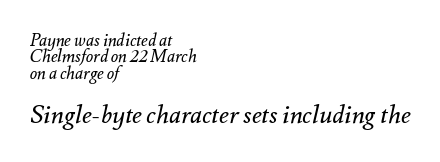
{"italic": "yes", "lean": "right", "slant_degrees": 12, "bold": "no", "underline": "no", "align": "left", "line_spacing": "tight", "line_spacing_ratio": 0.96, "letter_spacing": "normal", "letter_spacing_em": 0.0, "larger_block": "second", "size_ratio": 1.47, "glyph_px": 25}
